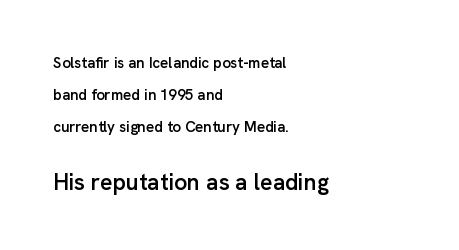
The passage shown is not underscored anywhere. The compositor pushed each line to the left boundary. The passage shown begins with its smaller block and ends with its larger one. Caption: semibold face, moderately heavy strokes.
